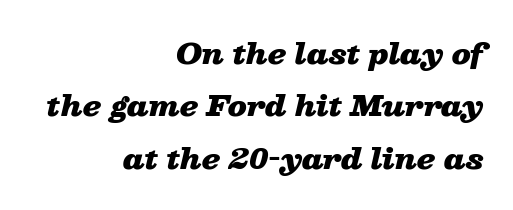
Q: Is the text bold? A: Yes.
Q: Is the text italic (slanted)? A: Yes, it leans right by about 13 degrees.
Q: Is the text underlined? A: No.
Q: How is the paragraph aligned? A: Right-aligned.
Q: Is the spacing between letters normal or unusually wide? A: Normal.
Q: Width (condensed, normal, or wide)? A: Wide.
Q: Stroke contrast? A: Low.
Q: x-height? A: Medium.
Q: Monospaced? A: No.
